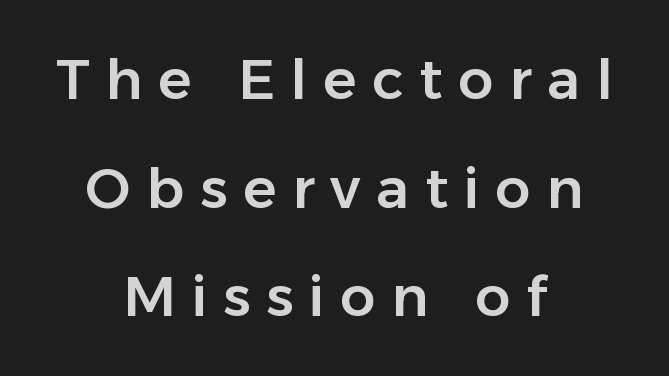
{"serif": "no", "italic": "no", "width": "normal", "stroke_contrast": "low", "x_height": "medium", "monospaced": "no", "underline": "no", "align": "center", "line_spacing": "loose", "line_spacing_ratio": 1.94, "letter_spacing": "wide", "letter_spacing_em": 0.28, "glyph_px": 56}
